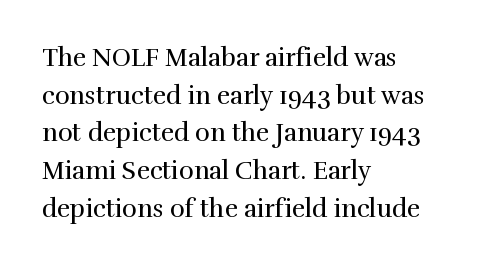
{"italic": "no", "bold": "no", "underline": "no", "align": "left", "line_spacing": "normal", "line_spacing_ratio": 1.51, "letter_spacing": "normal", "letter_spacing_em": 0.0, "glyph_px": 25}
